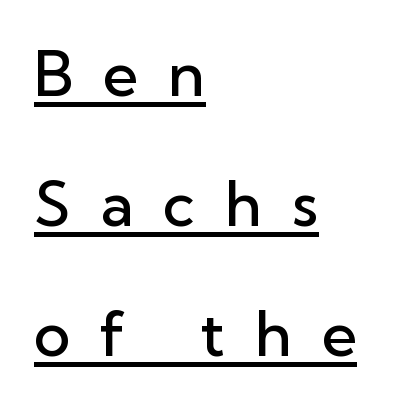
{"serif": "no", "italic": "no", "bold": "semi", "weight": "semibold", "width": "normal", "stroke_contrast": "low", "x_height": "medium", "monospaced": "no", "underline": "yes", "align": "left", "line_spacing": "loose", "line_spacing_ratio": 2.1, "letter_spacing": "wide", "letter_spacing_em": 0.48, "glyph_px": 62}
